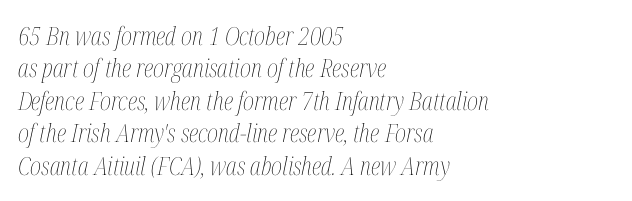
{"italic": "yes", "lean": "right", "slant_degrees": 12, "bold": "no", "underline": "no", "align": "left", "line_spacing": "normal", "line_spacing_ratio": 1.3, "letter_spacing": "normal", "letter_spacing_em": 0.0, "glyph_px": 25}
